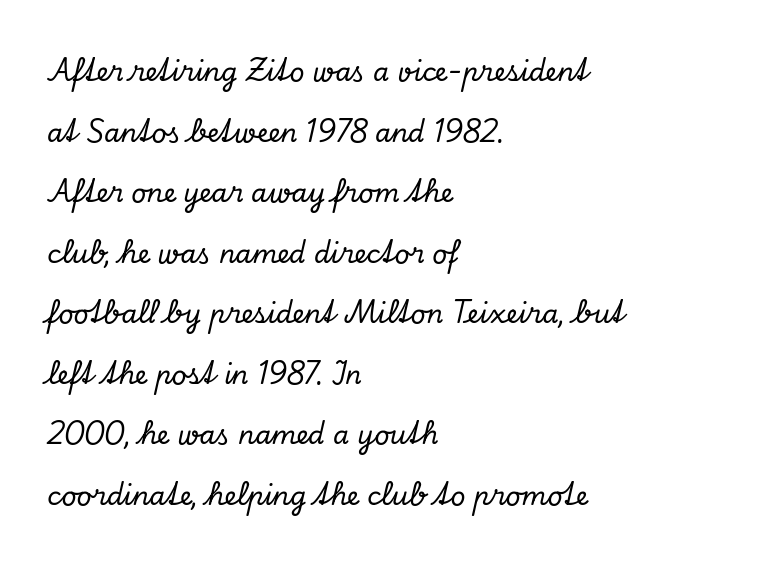
{"italic": "yes", "lean": "right", "slant_degrees": 13, "underline": "no", "align": "left", "line_spacing": "loose", "line_spacing_ratio": 2.33, "letter_spacing": "normal", "letter_spacing_em": 0.0, "glyph_px": 26}
